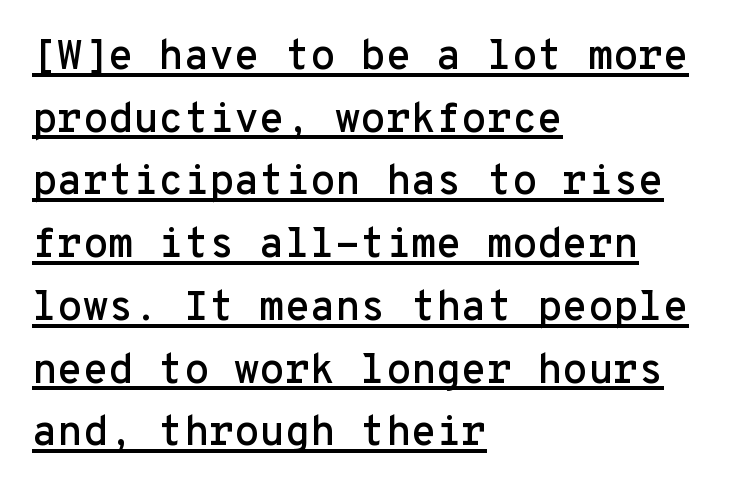
{"serif": "no", "italic": "no", "width": "normal", "stroke_contrast": "low", "x_height": "medium", "monospaced": "yes", "underline": "yes", "align": "left", "line_spacing": "normal", "line_spacing_ratio": 1.53, "letter_spacing": "normal", "letter_spacing_em": 0.0, "glyph_px": 41}
